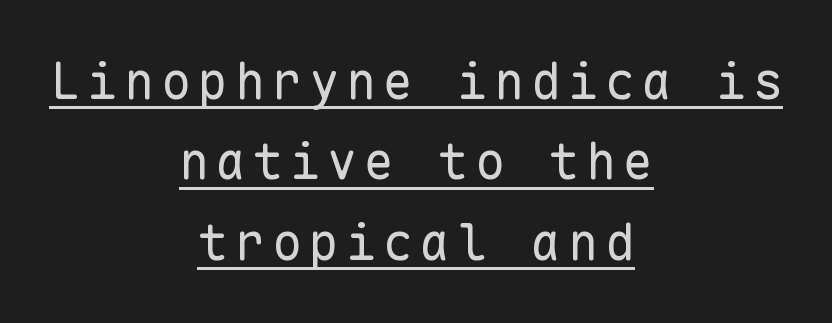
Q: Is the text bold? A: No.
Q: Is the text italic (slanted)? A: No, it is upright.
Q: Is the typeface a serif or a sans-serif typeface? A: Sans-serif.
Q: Is the text underlined? A: Yes.
Q: How is the paragraph aligned? A: Centered.
Q: Is the spacing between lines tight, normal or loose? A: Normal.
Q: Width (condensed, normal, or wide)? A: Normal.
Q: Stroke contrast? A: Low.
Q: x-height? A: Medium.
Q: Monospaced? A: Yes.
